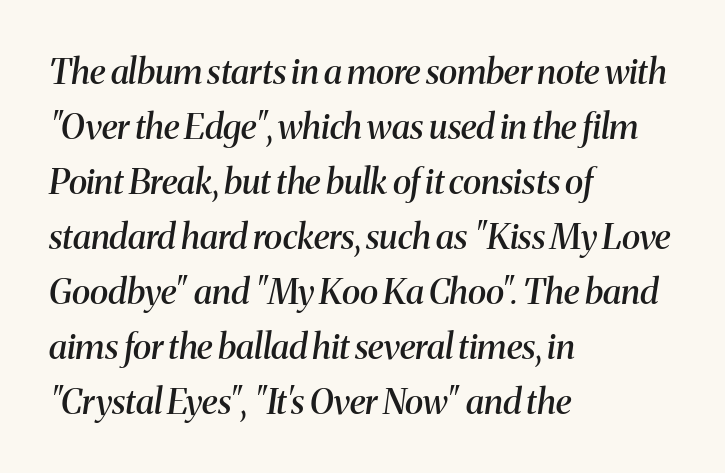
Bold? Not quite — semibold, heavier than regular but stopping short. Is there much room between lines? A standard amount, neither cramped nor airy. The setting favours the left margin, as ordinary paragraphs usually do. The face used here is proportionally spaced, like ordinary book or web type. Slant detected: the letters are inclined. Look at the tracking — it's just the regular setting, nothing added.
